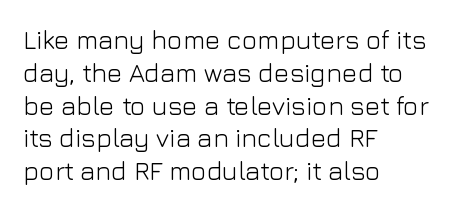
Q: Is the text bold? A: No.
Q: Is the text italic (slanted)? A: No, it is upright.
Q: Is the text underlined? A: No.
Q: How is the paragraph aligned? A: Left-aligned.
Q: Is the spacing between letters normal or unusually wide? A: Normal.
Q: Is the spacing between lines tight, normal or loose? A: Normal.
